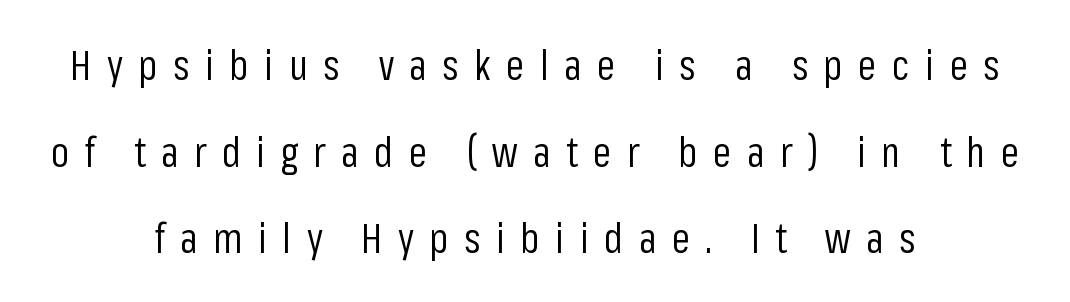
The image shows 41 px regular-weight, condensed sans-serif type, upright; set centered, loose line spacing (2.11x), unusually wide letter spacing (+0.38 em), not underlined; low stroke contrast and a medium x-height.
